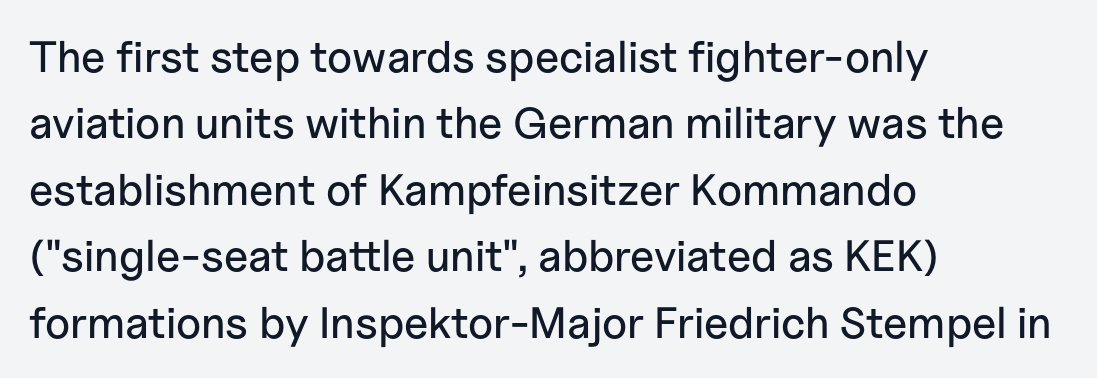
The image shows 44 px sans-serif type, upright; set left-aligned, normal line spacing (1.51x), normal letter spacing, not underlined; low stroke contrast and a medium x-height.
